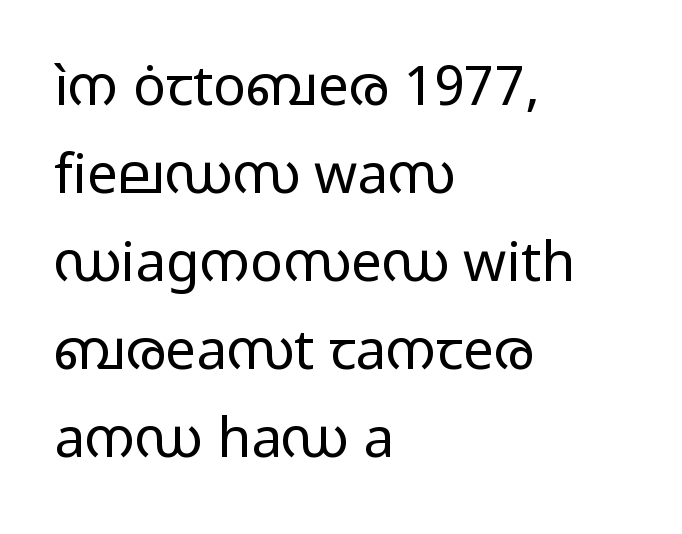
The typography opts for an upright posture over an oblique one. Glyph-to-glyph distance matches everyday printed text. The text block is weighted toward the left margin, trailing off unevenly rightward. You could not count columns in this text — the font is proportionally spaced. The face used here is a sans, in the tradition of grotesques and geometrics.
